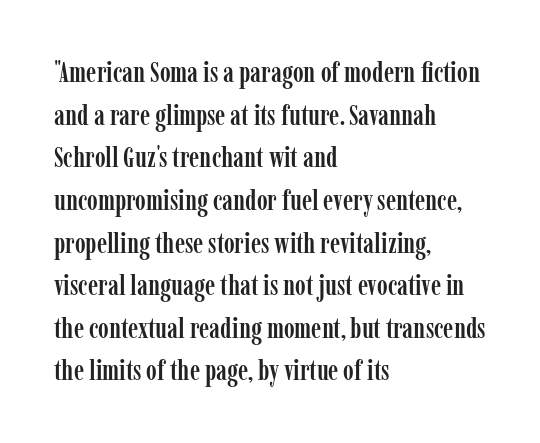
Character widths vary here, with narrow letters taking less room than wide ones. Small tapered or slab feet sit at the stroke ends, so this counts as serif. The face used here is rendered with its standard letterfit. If you drew a line through each stem, it would be perfectly vertical.
